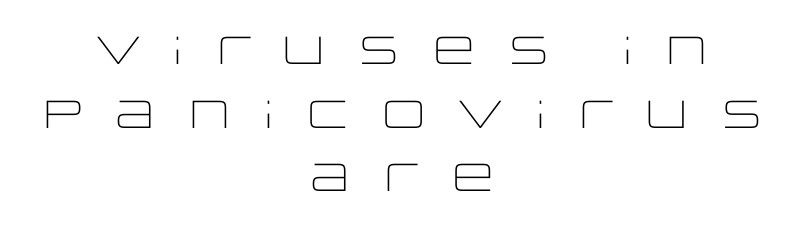
Q: Is the text bold? A: No.
Q: Is the text italic (slanted)? A: No, it is upright.
Q: Is the typeface a serif or a sans-serif typeface? A: Sans-serif.
Q: Is the text underlined? A: No.
Q: How is the paragraph aligned? A: Centered.
Q: Is the spacing between letters normal or unusually wide? A: Unusually wide.
Q: Is the spacing between lines tight, normal or loose? A: Normal.
Q: Width (condensed, normal, or wide)? A: Wide.
Q: Stroke contrast? A: Low.
Q: x-height? A: Large.
Q: Monospaced? A: No.
